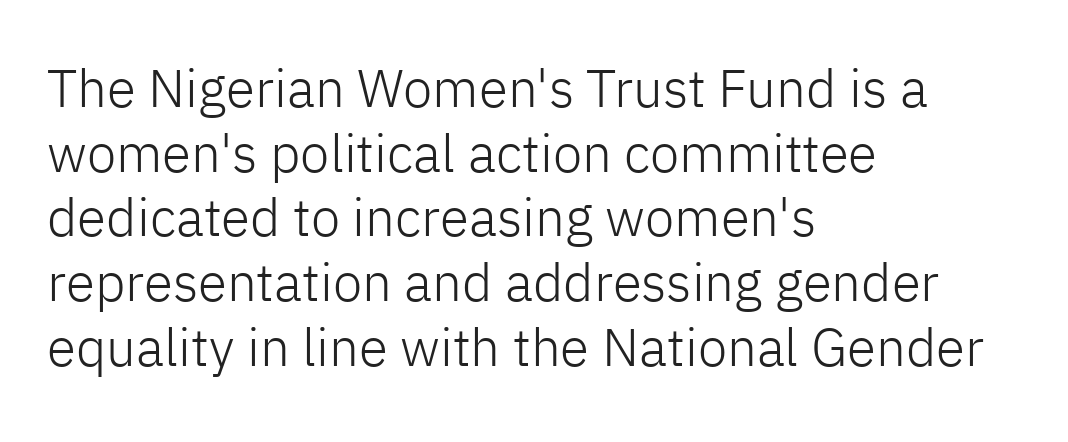
The image shows 53 px light sans-serif type, upright; set left-aligned, line spacing 1.22x, normal letter spacing, not underlined; low stroke contrast and a medium x-height.
